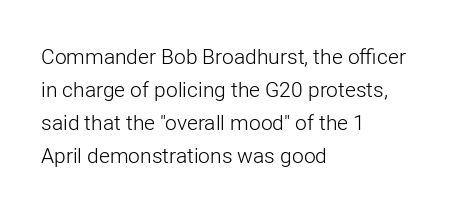
{"italic": "no", "bold": "no", "underline": "no", "align": "left", "line_spacing": "normal", "line_spacing_ratio": 1.57, "letter_spacing": "normal", "letter_spacing_em": 0.0, "glyph_px": 21}
